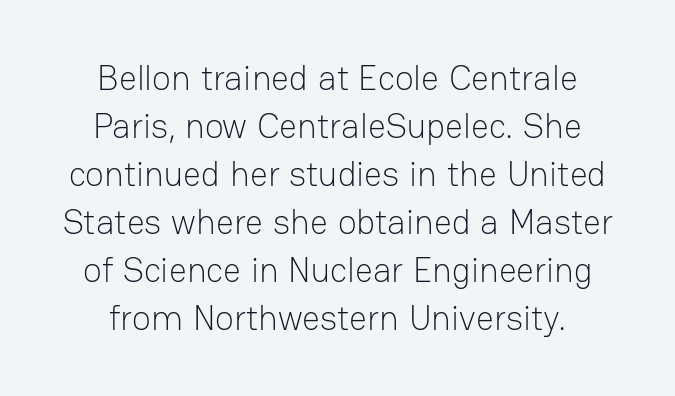
{"serif": "no", "italic": "no", "bold": "no", "weight": "light", "width": "normal", "stroke_contrast": "low", "x_height": "medium", "monospaced": "no", "underline": "no", "line_spacing": "normal", "line_spacing_ratio": 1.37, "letter_spacing": "normal", "letter_spacing_em": 0.0, "glyph_px": 35}
